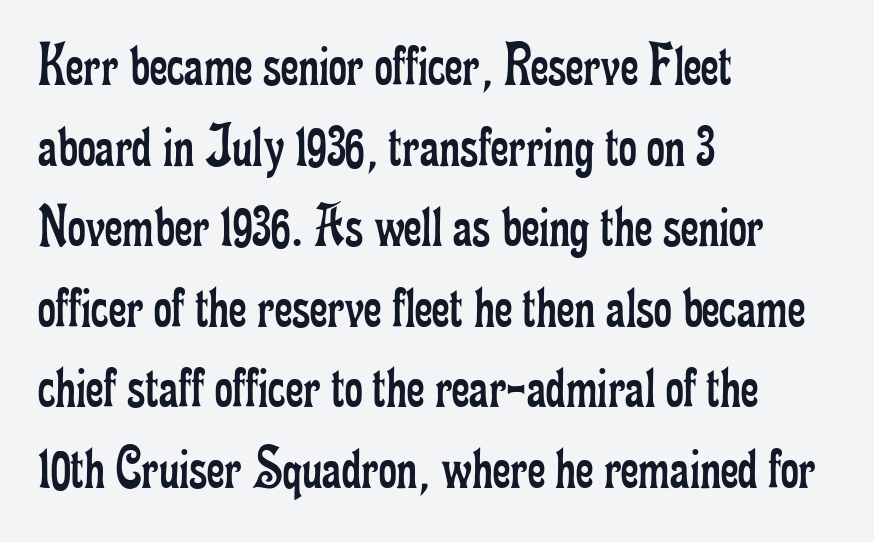
Leading: standard. The compositor pushed each line to the left boundary. Students, note that the glyphs here touch the page at normal intervals. Note the varied advance widths — an 'i' is clearly narrower than an 'm'. The lettering stays uniformly vertical, giving the passage a roman look. Unlike a clean sans, this face finishes its strokes with serifs.
